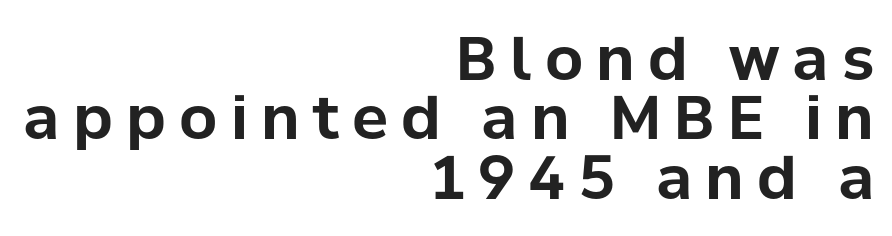
These lines are rendered in a variable-pitch font. Quick note: underline off. The type family on display is of the sans-serif kind. This is roman type, the default non-slanted kind.
